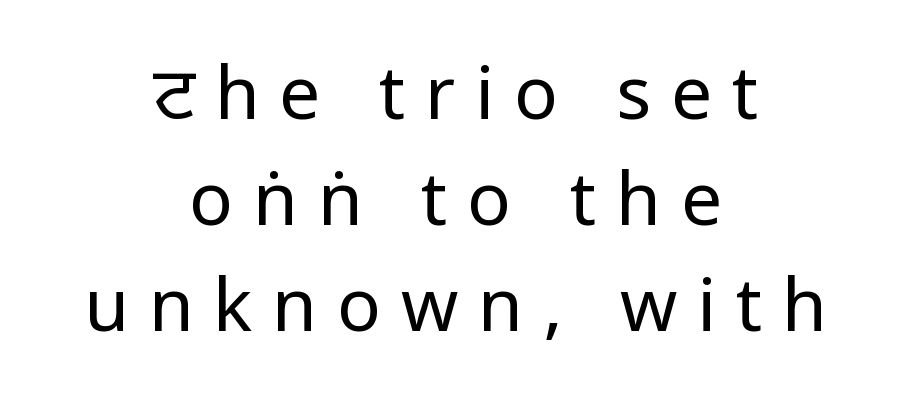
Q: Is the text bold? A: No.
Q: Is the text italic (slanted)? A: No, it is upright.
Q: Is the typeface a serif or a sans-serif typeface? A: Sans-serif.
Q: Is the text underlined? A: No.
Q: How is the paragraph aligned? A: Centered.
Q: Is the spacing between letters normal or unusually wide? A: Unusually wide.
Q: Is the spacing between lines tight, normal or loose? A: Normal.
Q: Width (condensed, normal, or wide)? A: Condensed.
Q: Stroke contrast? A: Low.
